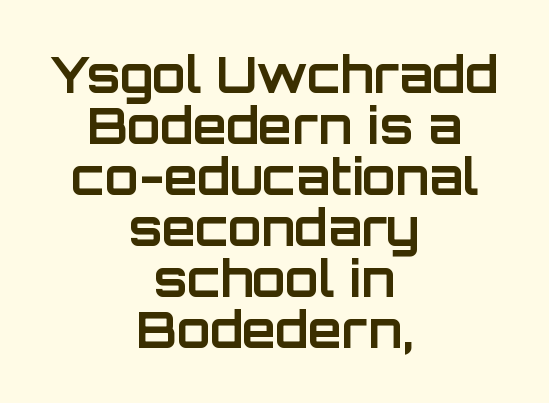
{"serif": "no", "italic": "no", "bold": "yes", "weight": "bold", "width": "normal", "stroke_contrast": "low", "x_height": "large", "monospaced": "no", "underline": "no", "align": "center", "line_spacing": "tight", "line_spacing_ratio": 1.04, "letter_spacing": "normal", "letter_spacing_em": 0.0, "glyph_px": 49}
